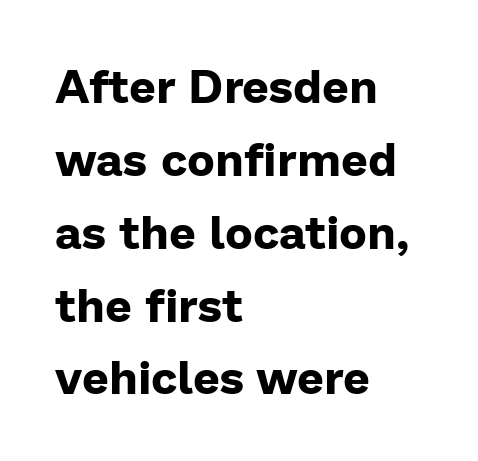
This sample keeps an unexceptional amount of space between lines. Horizontally, the lines are justified to the leading edge only. Here the designer chose a conventional face with non-uniform glyph widths. The glyphs in this specimen are sans serif. Quick note: not italic, upright.
